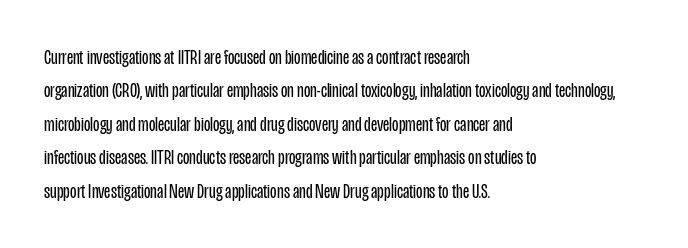
How would I describe the line gaps? Plain and ordinary. Weight: in the light-to-regular range. The type is set solid horizontally, with unmodified tracking. The lines are quadded left.
